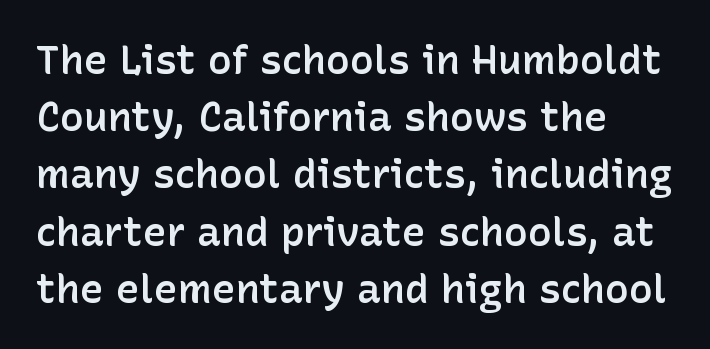
{"serif": "no", "italic": "no", "bold": "semi", "weight": "semibold", "width": "normal", "stroke_contrast": "low", "x_height": "medium", "monospaced": "no", "underline": "no", "align": "left", "line_spacing": "normal", "line_spacing_ratio": 1.43, "letter_spacing": "normal", "letter_spacing_em": 0.0, "glyph_px": 40}
